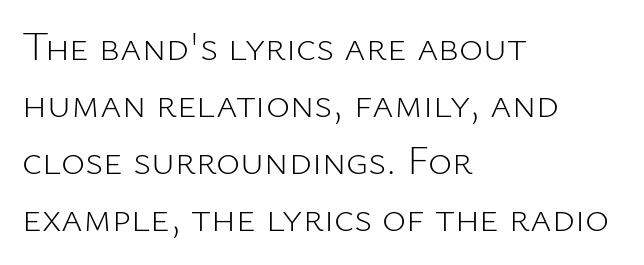
Q: Is the text bold? A: No.
Q: Is the text italic (slanted)? A: No, it is upright.
Q: Is the typeface a serif or a sans-serif typeface? A: Sans-serif.
Q: Is the text underlined? A: No.
Q: How is the paragraph aligned? A: Left-aligned.
Q: Is the spacing between letters normal or unusually wide? A: Normal.
Q: Is the spacing between lines tight, normal or loose? A: Normal.
Q: Width (condensed, normal, or wide)? A: Normal.
Q: Stroke contrast? A: Low.
Q: x-height? A: Medium.
Q: Monospaced? A: No.
